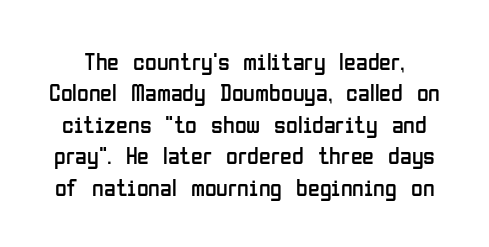
{"italic": "no", "bold": "no", "underline": "no", "line_spacing": "normal", "line_spacing_ratio": 1.31, "letter_spacing": "normal", "letter_spacing_em": 0.0, "glyph_px": 24}
